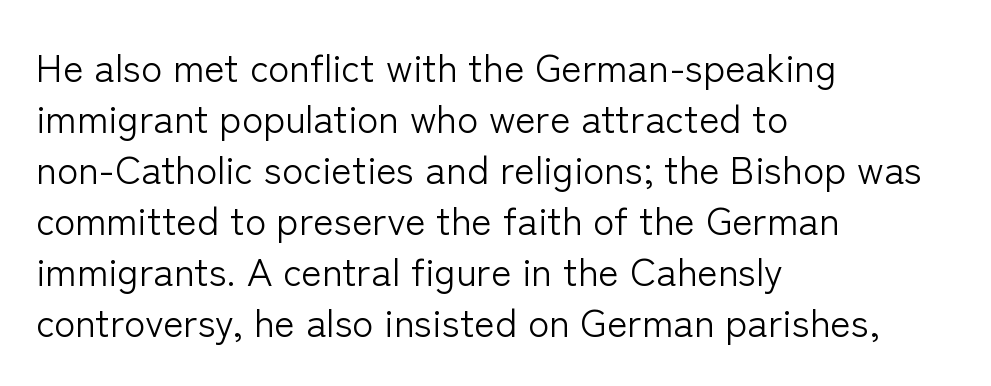
These glyphs show unthickened strokes, regular width or finer. The typesetter chose a ragged-right arrangement here. Here the designer chose a conventional face with non-uniform glyph widths. The space beneath each line is pristine and unruled.
